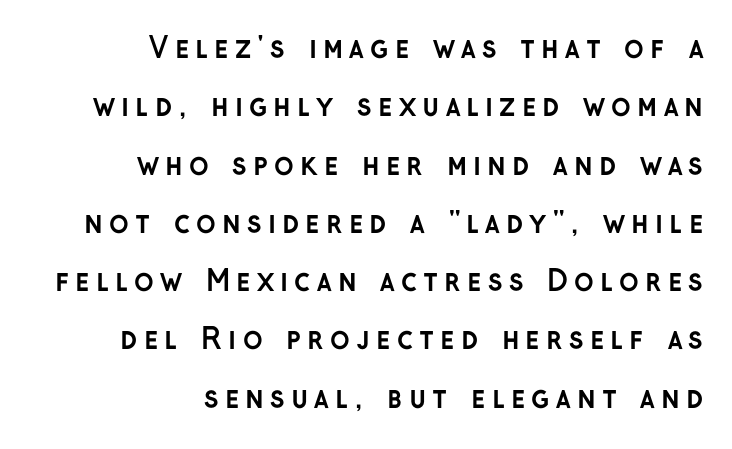
Varying glyph widths throughout — classic text-font behaviour. The face used here has the dense, thick strokes of a bold. Each new line begins a long way beneath the previous one. In terms of letterspacing, this is a distinctly airy, spread setting. The designer went with a sans here, leaving each stem footless.
